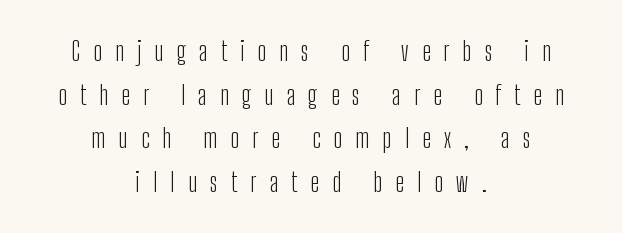
The image shows 27 px text type, upright; set centered, normal line spacing (1.62x), unusually wide letter spacing (+0.49 em), not underlined.
